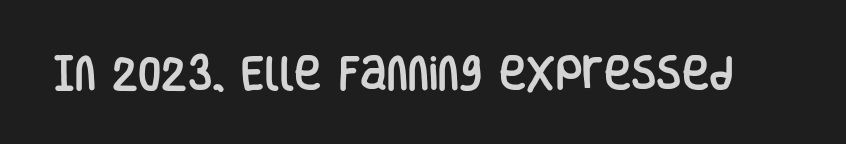
Q: Is the text italic (slanted)? A: No, it is upright.
Q: Is the typeface a serif or a sans-serif typeface? A: Sans-serif.
Q: Is the text underlined? A: No.
Q: Is the spacing between letters normal or unusually wide? A: Normal.
Q: Width (condensed, normal, or wide)? A: Condensed.
Q: Stroke contrast? A: Low.
Q: x-height? A: Large.
Q: Monospaced? A: No.
